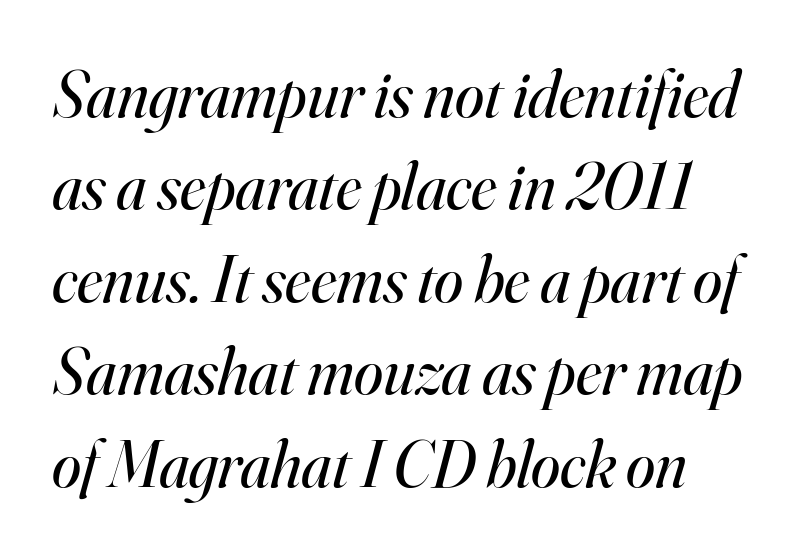
Each letter keeps its own natural width here, so spacing adapts to shape. Little horizontal feet cap the strokes, marking this as serif type. These lines were composed using italics. In terms of letterspacing, this is plain default setting.
